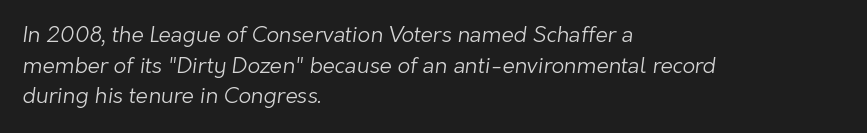
The letters sit at their default tracking, neither squeezed nor spread. Check under the words: just untouched page. The characters are drawn with everyday or finer stroke widths. A typesetter would call this leading conventional body-copy spacing.
